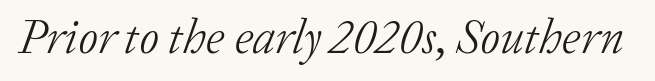
Q: Is the text bold? A: No.
Q: Is the text italic (slanted)? A: Yes, it leans right by about 20 degrees.
Q: Is the typeface a serif or a sans-serif typeface? A: Serif.
Q: Is the text underlined? A: No.
Q: Is the spacing between letters normal or unusually wide? A: Normal.
Q: Width (condensed, normal, or wide)? A: Normal.
Q: Stroke contrast? A: Low.
Q: x-height? A: Medium.
Q: Monospaced? A: No.
